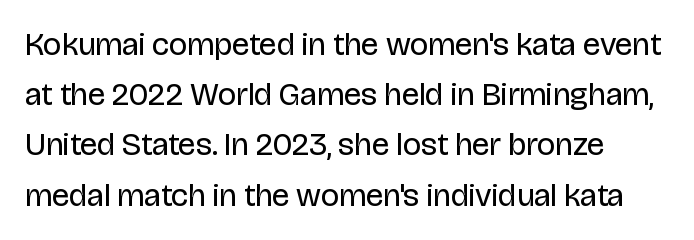
The image shows 32 px regular-weight sans-serif type, upright; set left-aligned, normal line spacing (1.57x), normal letter spacing, not underlined; low stroke contrast and a large x-height.
